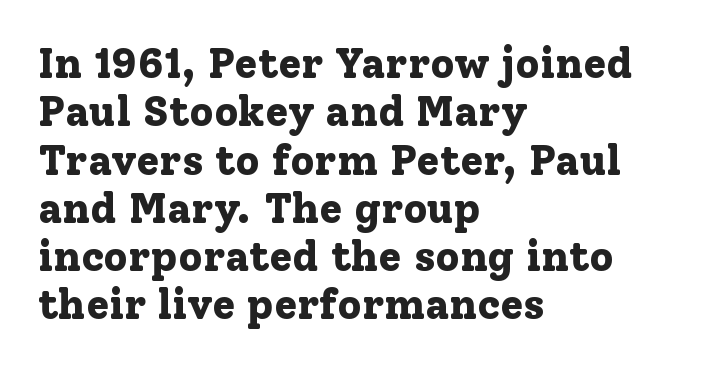
Each row of text sits above clean, open space. The rendering keeps characters at their native spacing. Summary of weight: heavy, a full bold. Type style note: has serifs.
